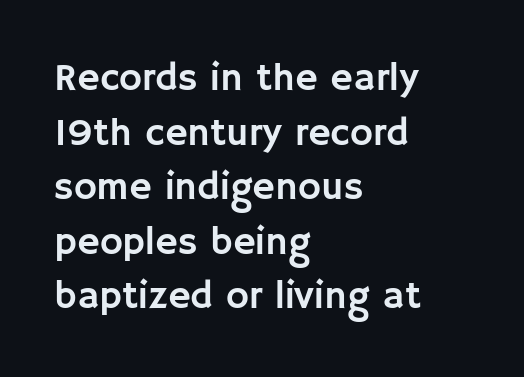
{"serif": "no", "italic": "no", "width": "normal", "stroke_contrast": "low", "x_height": "large", "monospaced": "no", "underline": "no", "align": "left", "line_spacing": "normal", "line_spacing_ratio": 1.4, "letter_spacing": "normal", "letter_spacing_em": 0.0, "glyph_px": 39}
